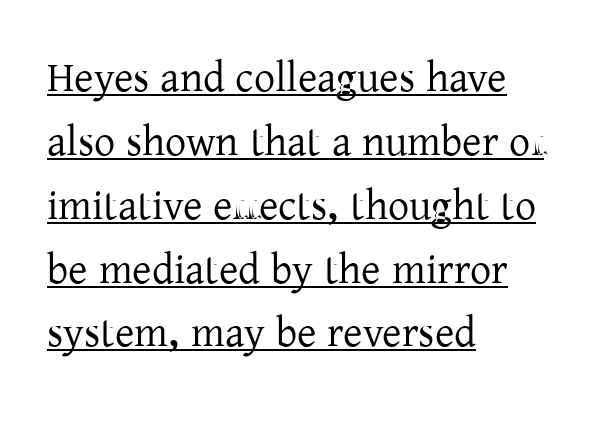
The specimen includes a rule beneath the text block's lines. The axis of the letterforms is exactly vertical. These lines keep a tight, regular rhythm from letter to letter. Which margin do the lines hug? The left one — the right edge is uneven. The characters display serif detailing at their extremities.
